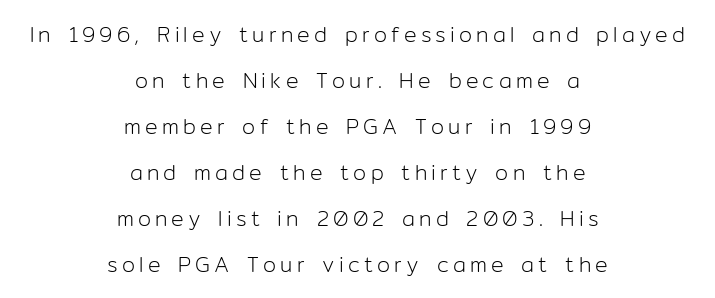
The image shows 21 px text type, upright; set centered, loose line spacing (2.19x), unusually wide letter spacing (+0.2 em), not underlined.
